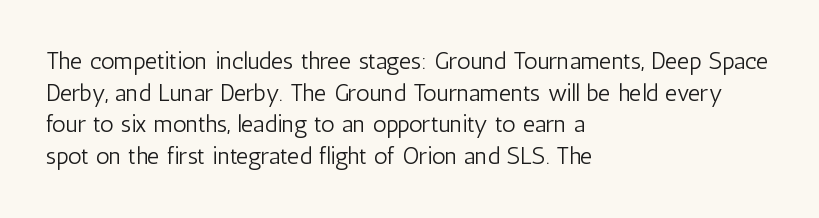
The image shows 24 px text type, upright; set left-aligned, normal line spacing (1.32x), normal letter spacing, not underlined.
